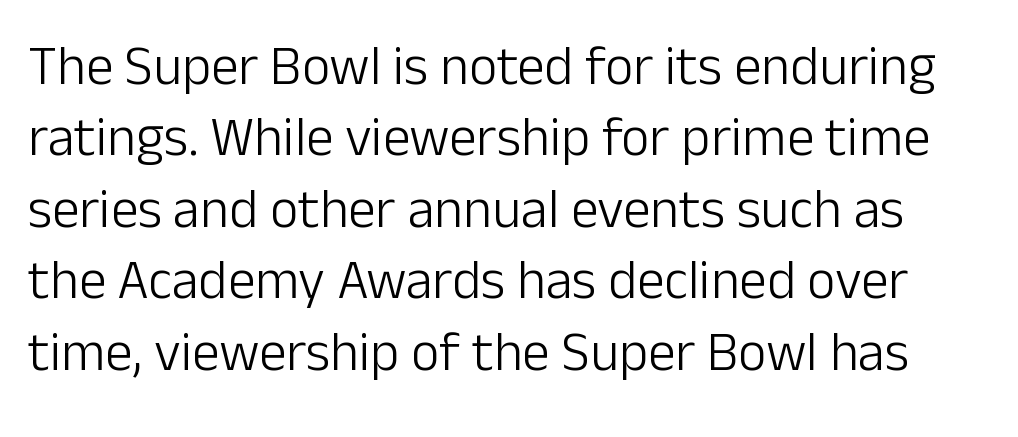
Q: Is the text bold? A: No.
Q: Is the text italic (slanted)? A: No, it is upright.
Q: Is the typeface a serif or a sans-serif typeface? A: Sans-serif.
Q: Is the text underlined? A: No.
Q: Is the spacing between letters normal or unusually wide? A: Normal.
Q: Is the spacing between lines tight, normal or loose? A: Normal.
Q: Width (condensed, normal, or wide)? A: Normal.
Q: Stroke contrast? A: Low.
Q: x-height? A: Medium.
Q: Monospaced? A: No.
